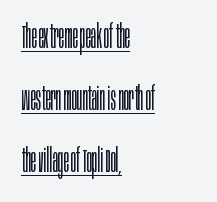
Leftover space on each line is placed entirely after the last word. Compared with undecorated copy, this sample adds a rule below the words. The face used here is a sans, in the tradition of grotesques and geometrics. Stems and bowls with no extra thickness — not bold. No italicization has been applied; the sample stays upright.
